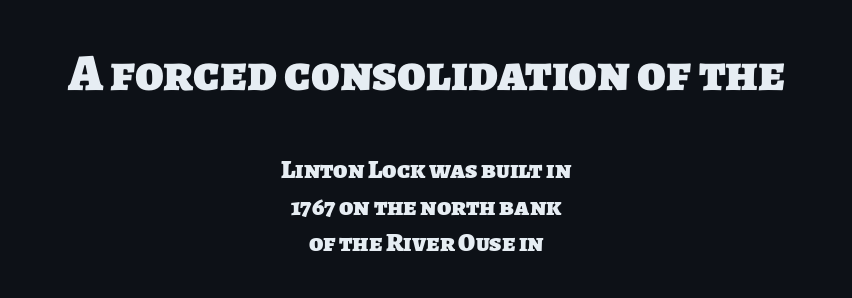
Q: Is the text bold? A: Yes.
Q: Is the typeface a serif or a sans-serif typeface? A: Sans-serif.
Q: Is the text underlined? A: No.
Q: How is the paragraph aligned? A: Centered.
Q: Is the spacing between letters normal or unusually wide? A: Normal.
Q: Is the spacing between lines tight, normal or loose? A: Normal.
Q: Which block of text is set in a larger size, the first (top) or the second (bottom)? A: The first (top) one.
Q: Width (condensed, normal, or wide)? A: Normal.
Q: Stroke contrast? A: Low.
Q: x-height? A: Large.
Q: Monospaced? A: No.
